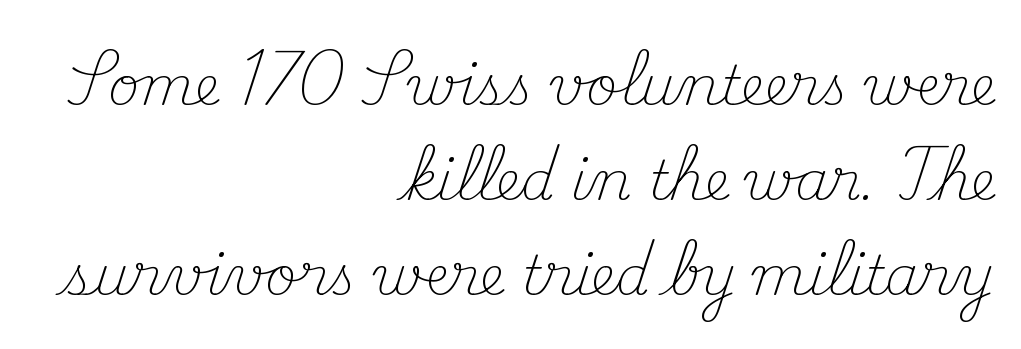
Q: Is the text bold? A: No.
Q: Is the text italic (slanted)? A: Yes.
Q: Is the typeface a serif or a sans-serif typeface? A: Serif.
Q: Is the text underlined? A: No.
Q: How is the paragraph aligned? A: Right-aligned.
Q: Is the spacing between letters normal or unusually wide? A: Normal.
Q: Width (condensed, normal, or wide)? A: Normal.
Q: Stroke contrast? A: Medium.
Q: x-height? A: Small.
Q: Monospaced? A: No.
